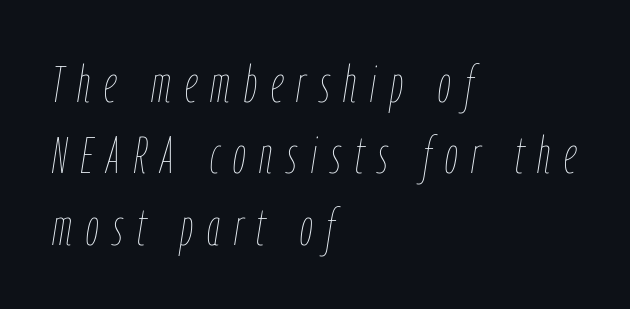
A typesetter would call this proportional, since set widths differ per character. These lines sit exactly where default settings would place them. The baseline area is clear. Letter spacing: wide.
